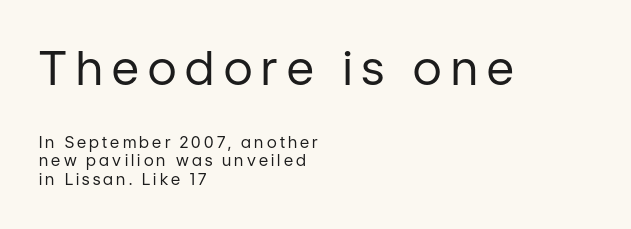
The font is comparable to plain body text, perhaps lighter. Large over small — that's the arrangement of the two blocks here. Does the type have serifs? No, each stem ends abruptly. No italicization has been applied; the sample stays upright.
